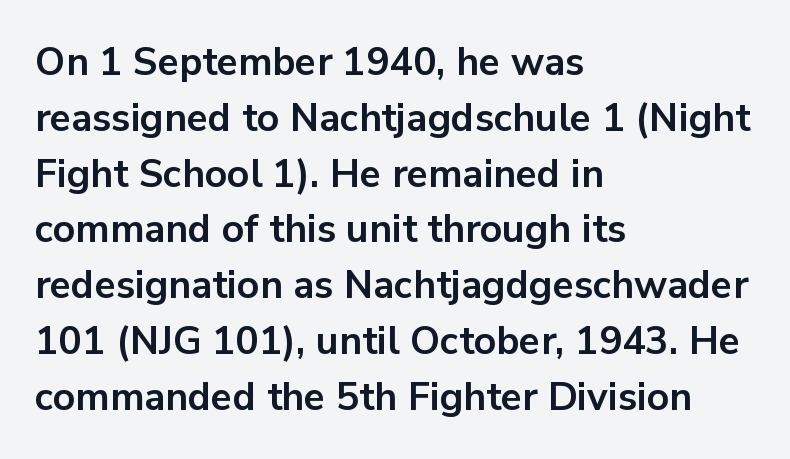
Upright lettering throughout. Reading down the block, your eye returns to a fixed left position each line. Compared with typical paragraphs, the rows here are spaced about the same. You could call the tracking neutral — neither tight nor loose. Has an underline been added? It has not.
